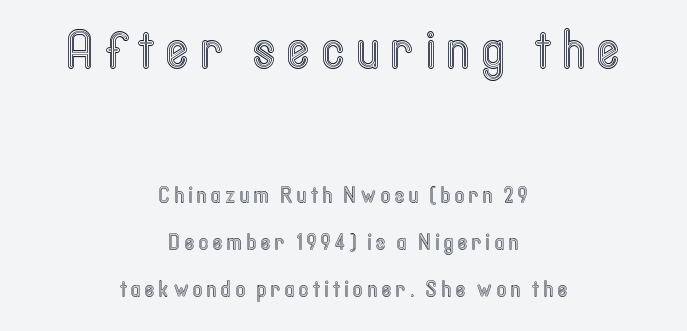
{"italic": "no", "width": "condensed", "x_height": "medium", "monospaced": "no", "underline": "no", "align": "center", "line_spacing": "loose", "line_spacing_ratio": 2.13, "letter_spacing": "wide", "letter_spacing_em": 0.22, "larger_block": "first", "size_ratio": 2.45, "glyph_px": 54}
